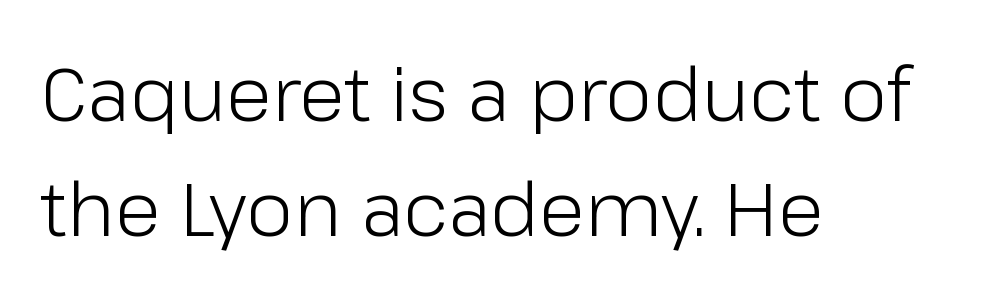
Visually the block forms a straight wall on the left and a jagged coastline on the right. The rendering shows plain stroke endings on the letterforms — a sans-serif design. The block of text has a typical density, with ordinary space between rows. Compared with typical body copy, the letter spacing here is the same. No heavy texture on the line: the type isn't bold.
